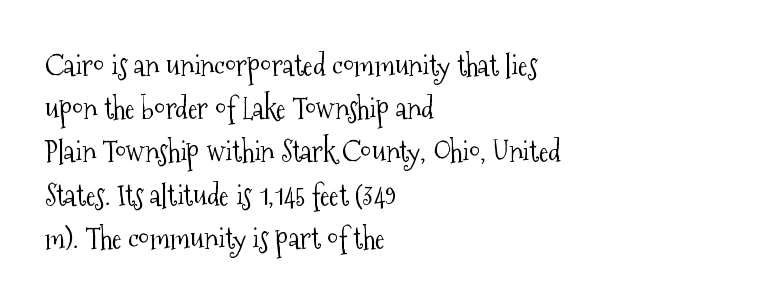
Q: Is the text bold? A: No.
Q: Is the text italic (slanted)? A: No, it is upright.
Q: Is the typeface a serif or a sans-serif typeface? A: Serif.
Q: Is the text underlined? A: No.
Q: How is the paragraph aligned? A: Left-aligned.
Q: Is the spacing between letters normal or unusually wide? A: Normal.
Q: Is the spacing between lines tight, normal or loose? A: Normal.
Q: Width (condensed, normal, or wide)? A: Condensed.
Q: Stroke contrast? A: Medium.
Q: x-height? A: Medium.
Q: Monospaced? A: No.
